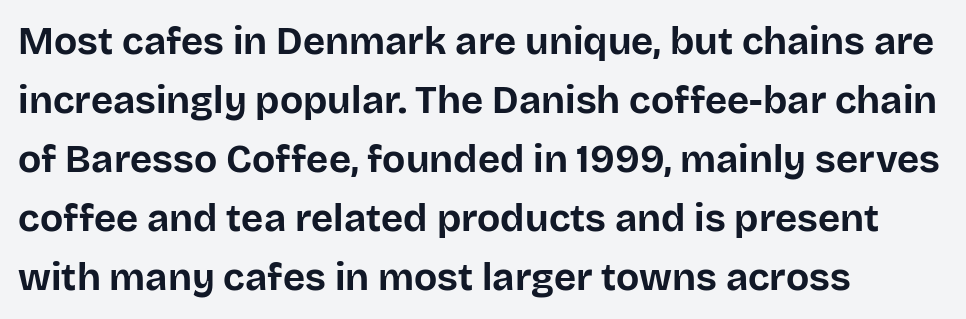
Characters remain perfectly vertical along every line. Line beginnings align vertically; line endings do not. Unmarked baselines from the first word to the last. Bold? Absolutely — the strokes are thick and heavy. Inter-character spacing is left at the font's built-in metrics. Is this a fixed-width face? No — the glyphs have proportional, varying widths.
